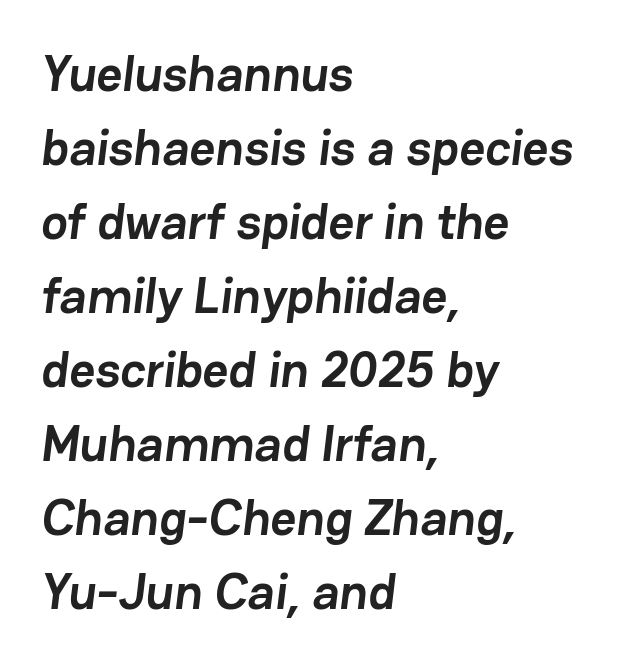
Q: Is the text bold? A: Yes.
Q: Is the typeface a serif or a sans-serif typeface? A: Sans-serif.
Q: Is the text underlined? A: No.
Q: How is the paragraph aligned? A: Left-aligned.
Q: Is the spacing between letters normal or unusually wide? A: Normal.
Q: Is the spacing between lines tight, normal or loose? A: Normal.
Q: Width (condensed, normal, or wide)? A: Normal.
Q: Stroke contrast? A: Low.
Q: x-height? A: Medium.
Q: Monospaced? A: No.
